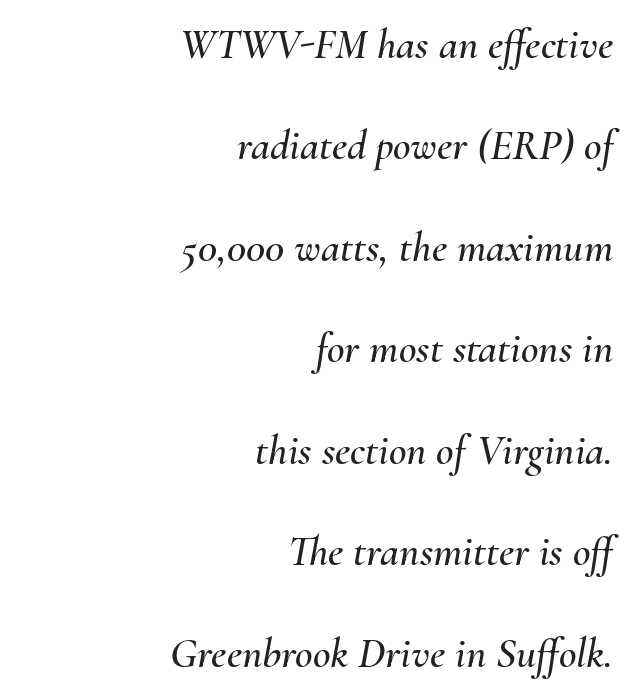
Q: Is the text italic (slanted)? A: Yes, it leans right by about 10 degrees.
Q: Is the text underlined? A: No.
Q: How is the paragraph aligned? A: Right-aligned.
Q: Is the spacing between letters normal or unusually wide? A: Normal.
Q: Is the spacing between lines tight, normal or loose? A: Loose.
Q: Width (condensed, normal, or wide)? A: Normal.
Q: Stroke contrast? A: Medium.
Q: x-height? A: Small.
Q: Monospaced? A: No.
